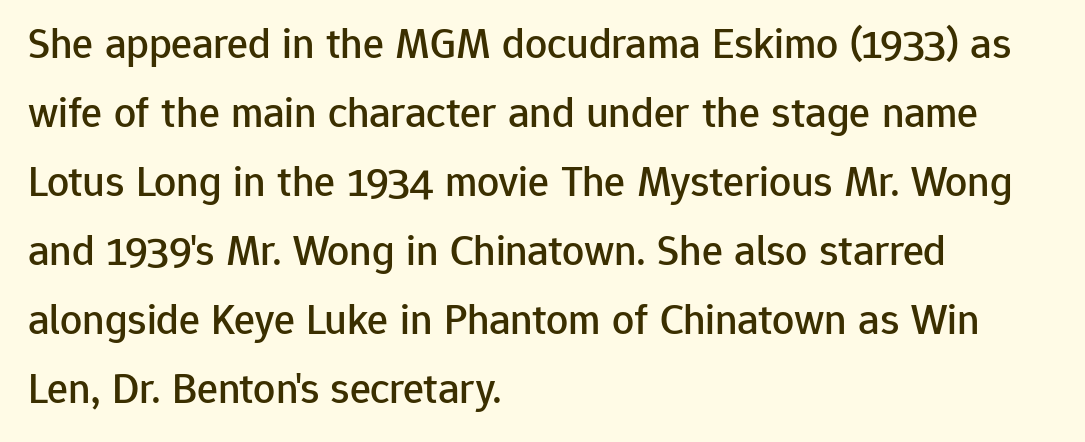
The image shows 44 px sans-serif type, upright; set left-aligned, normal line spacing (1.57x), normal letter spacing, not underlined; low stroke contrast and a medium x-height.
